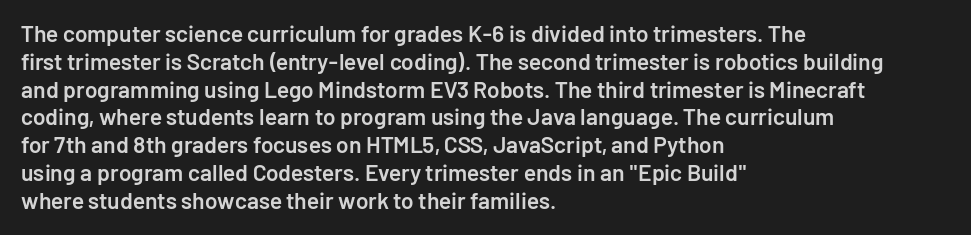
Q: Is the text bold? A: Semi-bold.
Q: Is the text italic (slanted)? A: No, it is upright.
Q: Is the text underlined? A: No.
Q: How is the paragraph aligned? A: Left-aligned.
Q: Is the spacing between letters normal or unusually wide? A: Normal.
